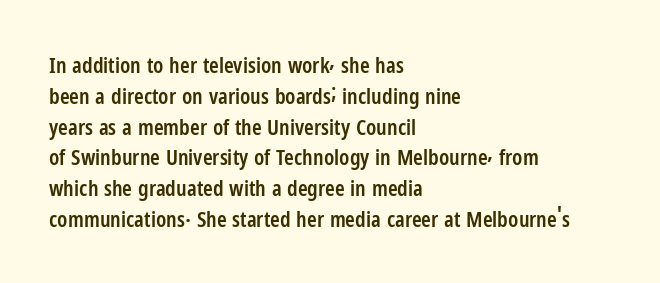
A typesetter would call this zero additional tracking. Decoration check: the copy has no underline. Set as a demibold, roughly 600 on the weight scale. The rendering uses a moderate line-height, typical for paragraphs.
